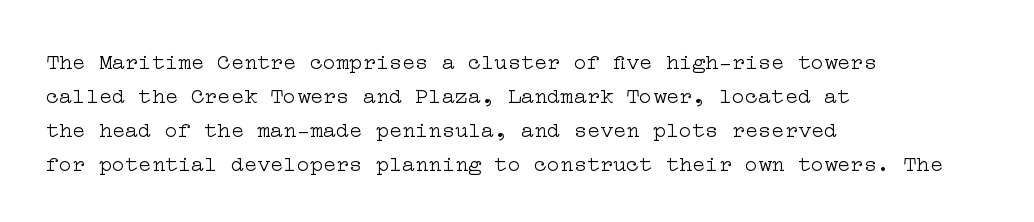
{"italic": "no", "bold": "no", "underline": "no", "align": "left", "line_spacing": "normal", "line_spacing_ratio": 1.55, "letter_spacing": "normal", "letter_spacing_em": 0.0, "glyph_px": 22}
